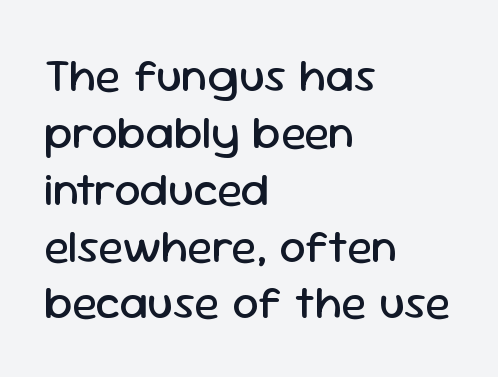
The type family on display is of the sans-serif kind. You could call the tracking neutral — neither tight nor loose. Upright lettering throughout. These lines are rendered in a variable-pitch font.
